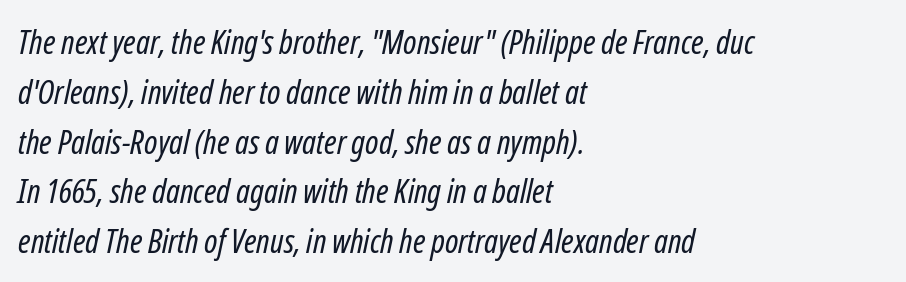
{"italic": "yes", "lean": "right", "slant_degrees": 12, "bold": "no", "weight": "regular", "width": "condensed", "stroke_contrast": "low", "x_height": "medium", "monospaced": "no", "underline": "no", "align": "left", "line_spacing": "normal", "line_spacing_ratio": 1.51, "letter_spacing": "normal", "letter_spacing_em": 0.0, "glyph_px": 33}
